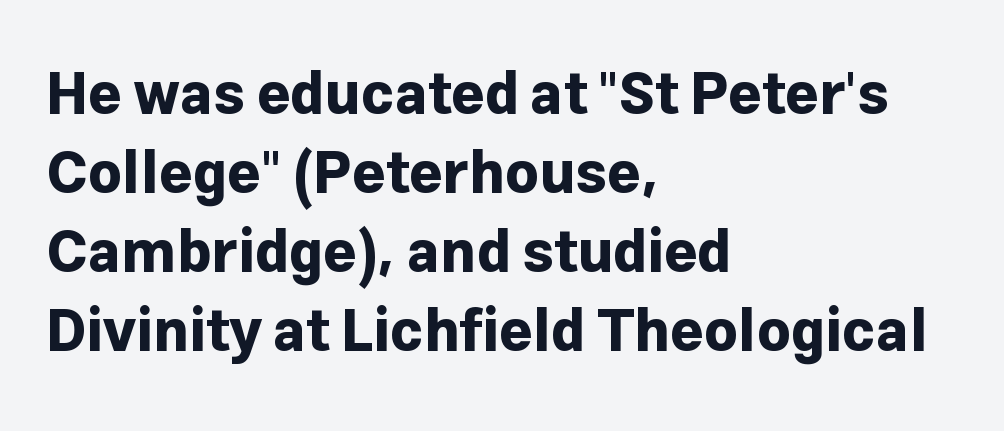
Q: Is the text bold? A: Yes.
Q: Is the text italic (slanted)? A: No, it is upright.
Q: Is the typeface a serif or a sans-serif typeface? A: Sans-serif.
Q: Is the text underlined? A: No.
Q: How is the paragraph aligned? A: Left-aligned.
Q: Is the spacing between letters normal or unusually wide? A: Normal.
Q: Is the spacing between lines tight, normal or loose? A: Normal.
Q: Width (condensed, normal, or wide)? A: Normal.
Q: Stroke contrast? A: Low.
Q: x-height? A: Medium.
Q: Monospaced? A: No.
